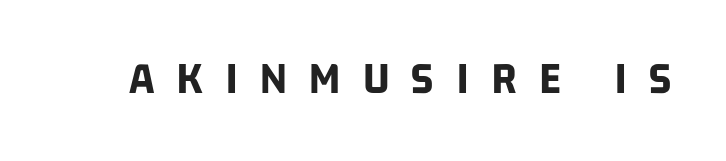
These lines have a slow, spaced-out rhythm from letter to letter. This is sans-serif lettering, the kind often seen on screens and signage. A typesetter would call this proportional, since set widths differ per character. The space directly below the letters is spotless.
